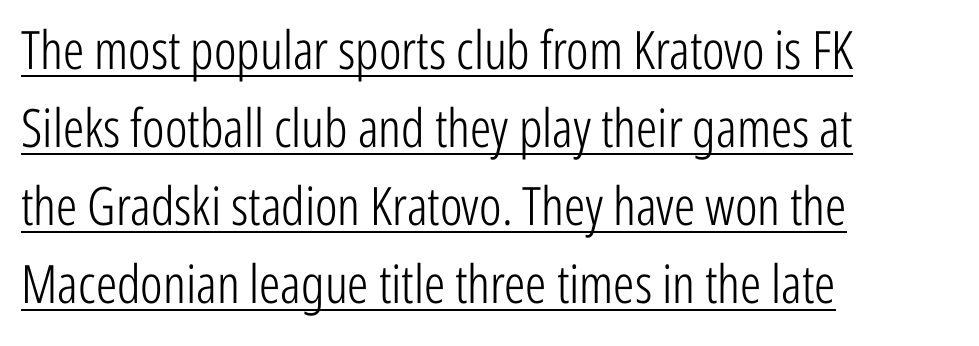
The image shows 53 px light, condensed sans-serif type, upright; set left-aligned, normal line spacing (1.47x), normal letter spacing, underlined; low stroke contrast and a medium x-height.
